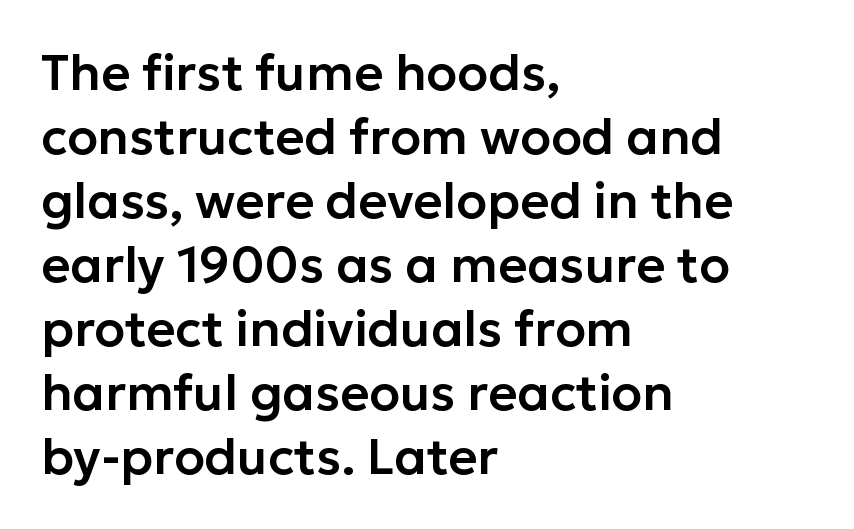
Q: Is the text italic (slanted)? A: No, it is upright.
Q: Is the typeface a serif or a sans-serif typeface? A: Sans-serif.
Q: Is the text underlined? A: No.
Q: How is the paragraph aligned? A: Left-aligned.
Q: Is the spacing between letters normal or unusually wide? A: Normal.
Q: Is the spacing between lines tight, normal or loose? A: Normal.
Q: Width (condensed, normal, or wide)? A: Normal.
Q: Stroke contrast? A: Low.
Q: x-height? A: Medium.
Q: Monospaced? A: No.
